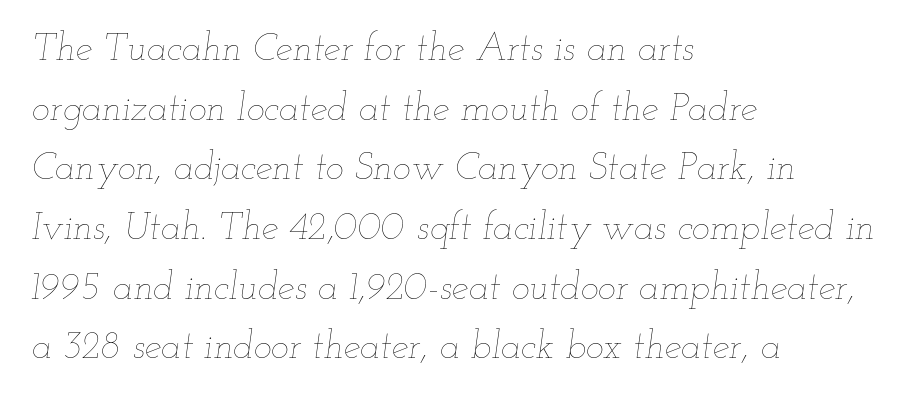
Q: Is the text bold? A: No.
Q: Is the text italic (slanted)? A: Yes, it leans right by about 12 degrees.
Q: Is the text underlined? A: No.
Q: How is the paragraph aligned? A: Left-aligned.
Q: Is the spacing between letters normal or unusually wide? A: Normal.
Q: Is the spacing between lines tight, normal or loose? A: Normal.
Q: Width (condensed, normal, or wide)? A: Wide.
Q: Stroke contrast? A: Low.
Q: x-height? A: Small.
Q: Monospaced? A: No.
